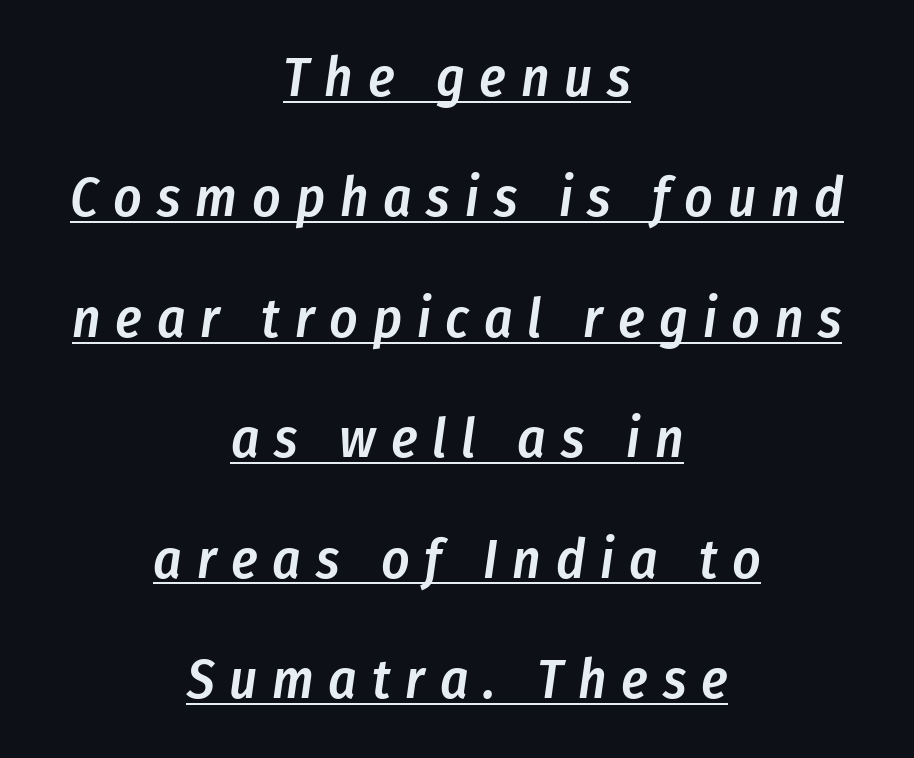
The image shows 55 px semibold, condensed type, italic (leaning right); set centered, loose line spacing (2.19x), unusually wide letter spacing (+0.27 em), underlined; low stroke contrast and a medium x-height.
